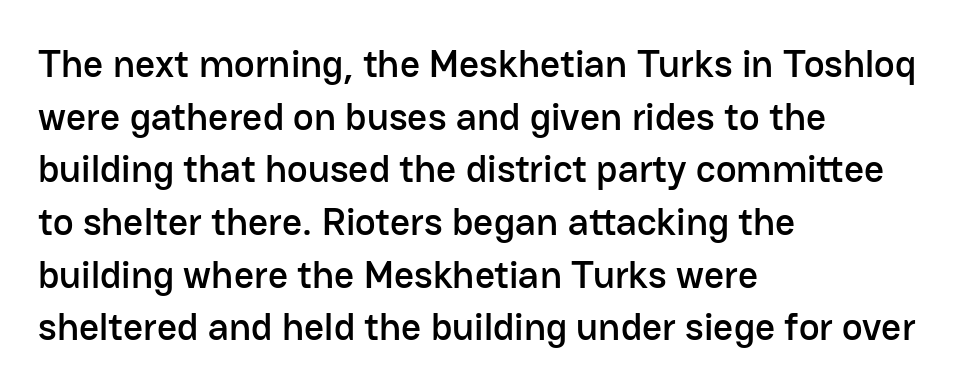
{"serif": "no", "italic": "no", "width": "normal", "stroke_contrast": "low", "x_height": "medium", "monospaced": "no", "underline": "no", "align": "left", "line_spacing": "normal", "line_spacing_ratio": 1.35, "letter_spacing": "normal", "letter_spacing_em": 0.0, "glyph_px": 39}
